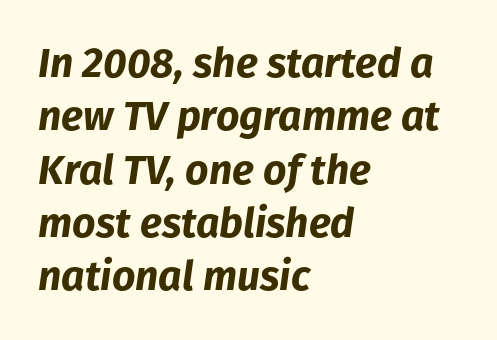
The image shows 41 px bold type, italic (leaning right); set left-aligned, normal line spacing (1.3x), normal letter spacing, not underlined; low stroke contrast and a medium x-height.
